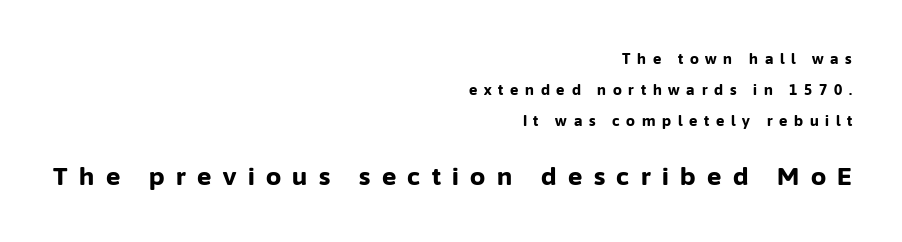
The image shows 24 px bold type, upright; set right-aligned, loose line spacing (2.22x), unusually wide letter spacing (+0.48 em), not underlined; the second (bottom) block is 1.71x larger.
